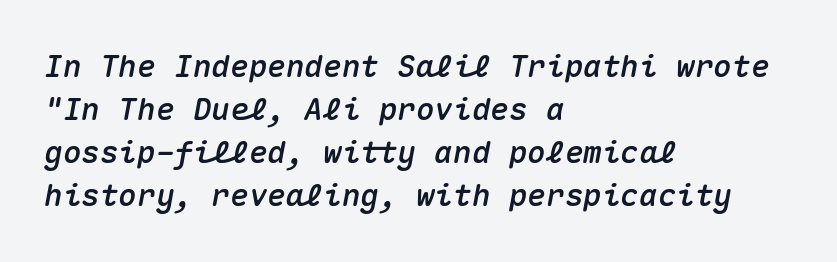
Q: Is the text italic (slanted)? A: Yes, it leans right by about 10 degrees.
Q: Is the text underlined? A: No.
Q: How is the paragraph aligned? A: Left-aligned.
Q: Is the spacing between letters normal or unusually wide? A: Normal.
Q: Is the spacing between lines tight, normal or loose? A: Normal.
Q: Width (condensed, normal, or wide)? A: Normal.
Q: Stroke contrast? A: Medium.
Q: x-height? A: Medium.
Q: Monospaced? A: Yes.
